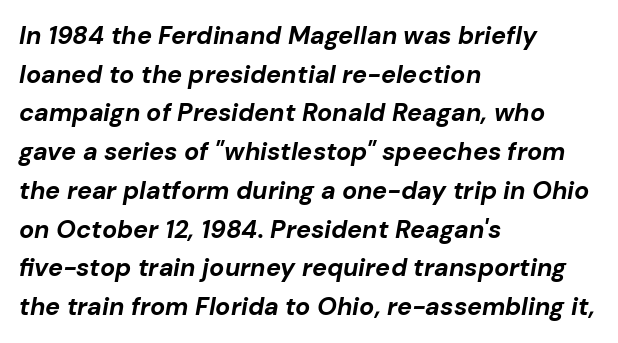
Check the space under the baseline: it is left empty. Caption: standard tracking, unaltered. Slanted lettering throughout. Thick stems and heavy bowls — unmistakably bold. The ragged edge is on the right, which tells us the setting is flush left. The line-height multiplier appears to be the usual default.
